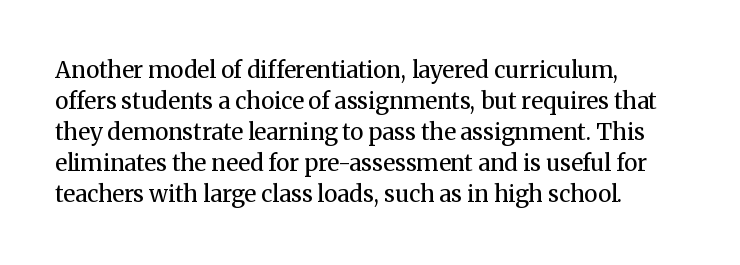
The image shows 23 px text type, upright; set left-aligned, normal line spacing (1.35x), normal letter spacing, not underlined.
